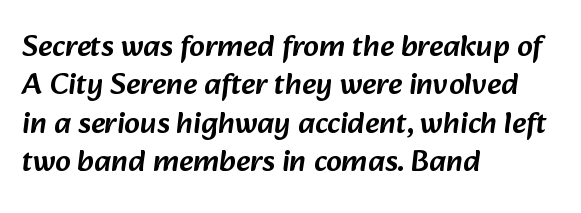
The image shows 31 px sans-serif type; set left-aligned, line spacing 1.24x, normal letter spacing, not underlined; low stroke contrast and a medium x-height.
